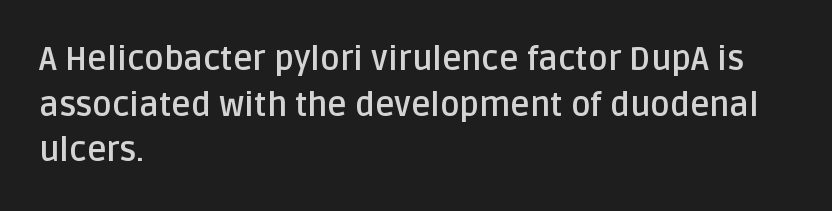
{"serif": "no", "italic": "no", "bold": "yes", "weight": "semibold", "width": "normal", "stroke_contrast": "low", "x_height": "large", "monospaced": "no", "underline": "no", "align": "left", "line_spacing": "normal", "line_spacing_ratio": 1.38, "letter_spacing": "normal", "letter_spacing_em": 0.0, "glyph_px": 33}
